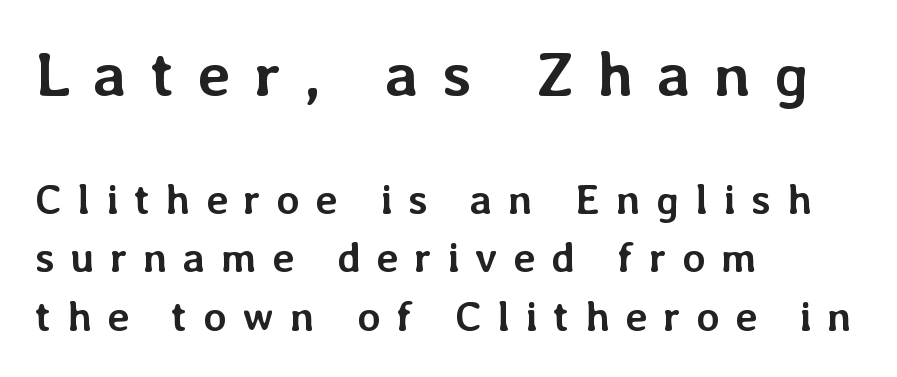
Q: Is the text bold? A: Yes.
Q: Is the text italic (slanted)? A: No, it is upright.
Q: Is the text underlined? A: No.
Q: How is the paragraph aligned? A: Left-aligned.
Q: Is the spacing between letters normal or unusually wide? A: Unusually wide.
Q: Is the spacing between lines tight, normal or loose? A: Normal.
Q: Which block of text is set in a larger size, the first (top) or the second (bottom)? A: The first (top) one.
Q: Width (condensed, normal, or wide)? A: Normal.
Q: Stroke contrast? A: Low.
Q: x-height? A: Medium.
Q: Monospaced? A: No.
